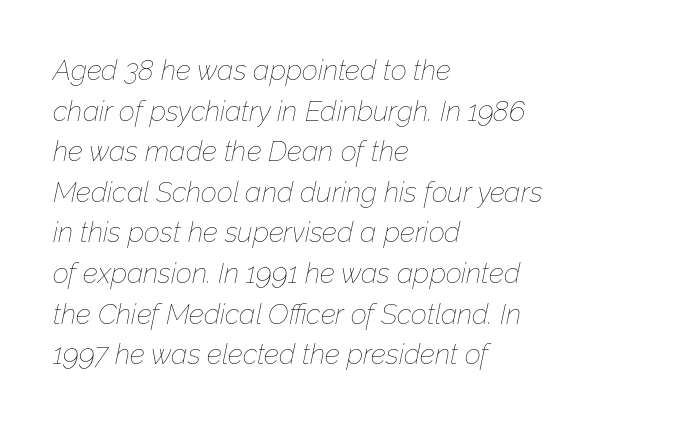
Rows of type keep a routine distance in the vertical direction. Does the copy run flush right? No — it runs flush left. Proportional: the letters do not fall into vertical columns. The font is comparable to plain body text, perhaps lighter.
